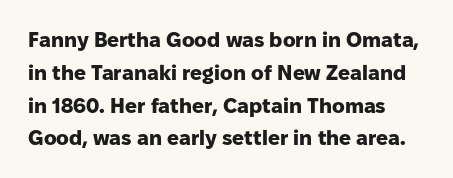
{"italic": "no", "bold": "yes", "underline": "no", "line_spacing": "normal", "line_spacing_ratio": 1.56, "letter_spacing": "normal", "letter_spacing_em": 0.0, "glyph_px": 21}
